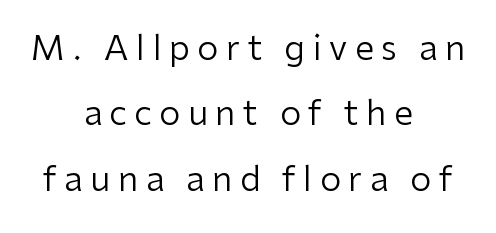
Q: Is the text bold? A: No.
Q: Is the text italic (slanted)? A: No, it is upright.
Q: Is the typeface a serif or a sans-serif typeface? A: Sans-serif.
Q: Is the text underlined? A: No.
Q: How is the paragraph aligned? A: Centered.
Q: Is the spacing between letters normal or unusually wide? A: Unusually wide.
Q: Is the spacing between lines tight, normal or loose? A: Loose.
Q: Width (condensed, normal, or wide)? A: Normal.
Q: Stroke contrast? A: Low.
Q: x-height? A: Medium.
Q: Monospaced? A: No.
